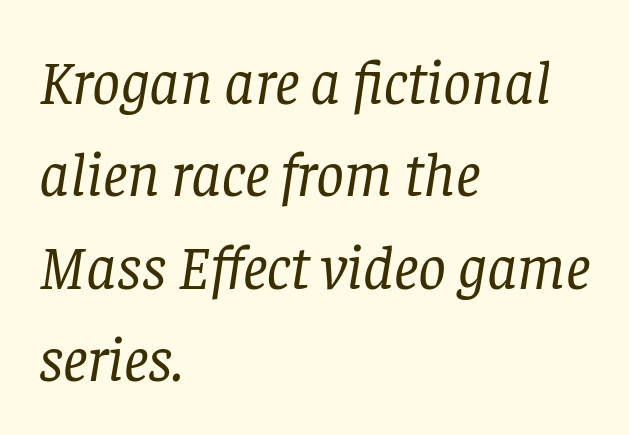
The image shows 62 px regular-weight serif type, italic (leaning right); set left-aligned, normal line spacing (1.49x), normal letter spacing, not underlined; low stroke contrast and a large x-height.
